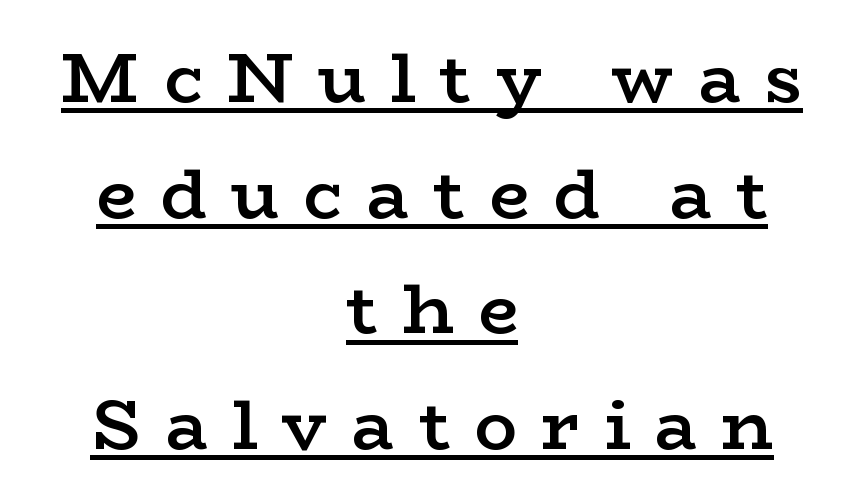
Q: Is the text bold? A: Semi-bold.
Q: Is the text italic (slanted)? A: No, it is upright.
Q: Is the typeface a serif or a sans-serif typeface? A: Serif.
Q: Is the text underlined? A: Yes.
Q: How is the paragraph aligned? A: Centered.
Q: Is the spacing between letters normal or unusually wide? A: Unusually wide.
Q: Is the spacing between lines tight, normal or loose? A: Normal.
Q: Width (condensed, normal, or wide)? A: Wide.
Q: Stroke contrast? A: Low.
Q: x-height? A: Medium.
Q: Monospaced? A: No.
